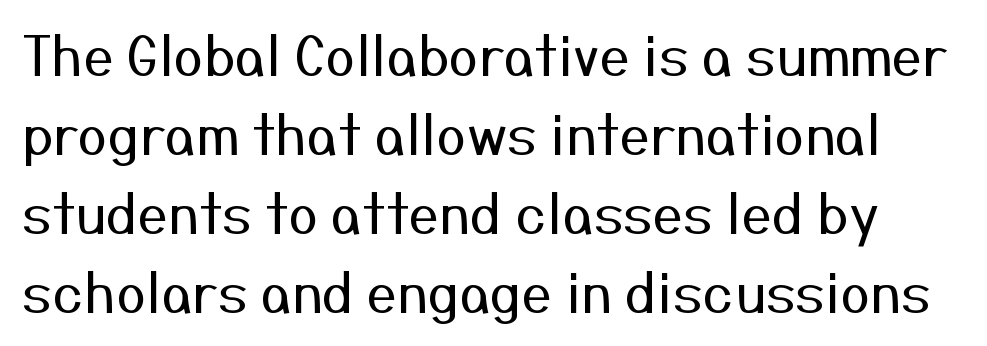
{"serif": "no", "italic": "no", "bold": "no", "weight": "regular", "width": "normal", "stroke_contrast": "medium", "x_height": "medium", "monospaced": "no", "underline": "no", "line_spacing": "normal", "line_spacing_ratio": 1.46, "letter_spacing": "normal", "letter_spacing_em": 0.0, "glyph_px": 54}
